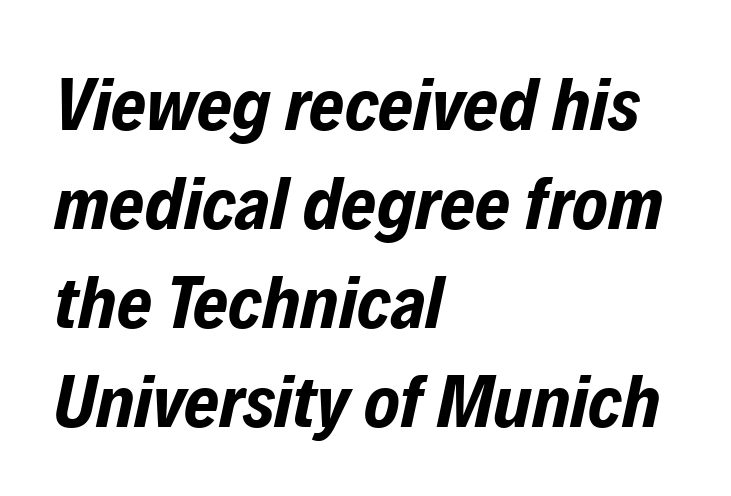
The image shows 75 px bold, condensed type, italic (leaning right); set left-aligned, normal line spacing (1.32x), normal letter spacing, not underlined; low stroke contrast and a medium x-height.
